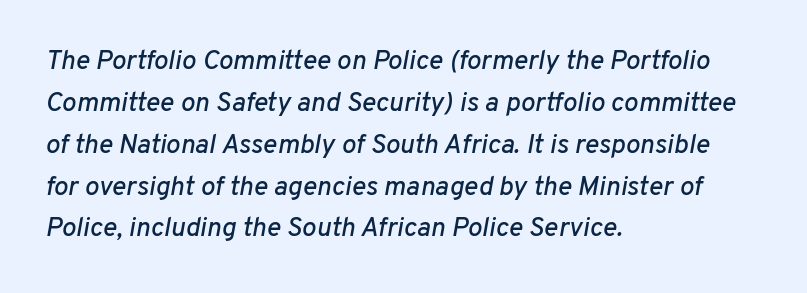
{"italic": "yes", "lean": "right", "slant_degrees": 10, "underline": "no", "align": "left", "line_spacing": "normal", "line_spacing_ratio": 1.55, "letter_spacing": "normal", "letter_spacing_em": 0.0, "glyph_px": 27}
